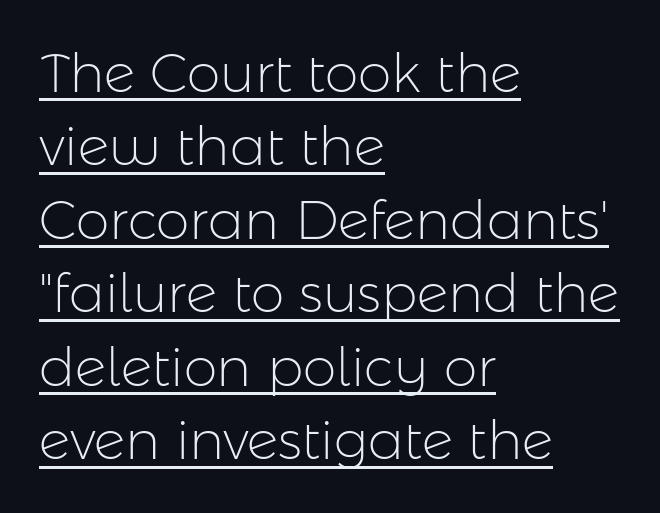
Q: Is the text bold? A: No.
Q: Is the text italic (slanted)? A: No, it is upright.
Q: Is the typeface a serif or a sans-serif typeface? A: Sans-serif.
Q: Is the text underlined? A: Yes.
Q: How is the paragraph aligned? A: Left-aligned.
Q: Is the spacing between letters normal or unusually wide? A: Normal.
Q: Is the spacing between lines tight, normal or loose? A: Normal.
Q: Width (condensed, normal, or wide)? A: Normal.
Q: Stroke contrast? A: Low.
Q: x-height? A: Medium.
Q: Monospaced? A: No.
